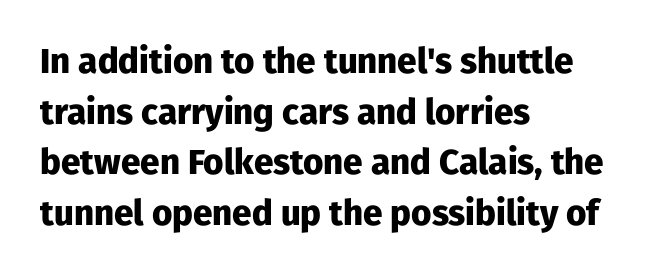
The image shows 35 px heavy sans-serif type, upright; set left-aligned, normal line spacing (1.45x), normal letter spacing, not underlined; low stroke contrast and a medium x-height.
